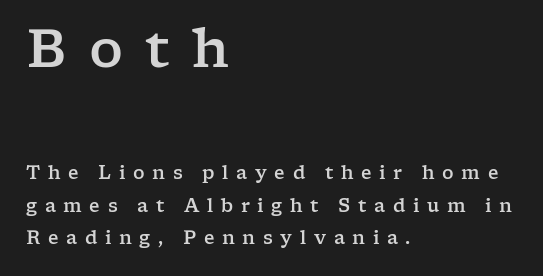
{"serif": "yes", "italic": "no", "width": "wide", "stroke_contrast": "low", "x_height": "medium", "monospaced": "no", "underline": "no", "align": "left", "line_spacing_ratio": 1.82, "letter_spacing": "wide", "letter_spacing_em": 0.42, "larger_block": "first", "size_ratio": 2.94, "glyph_px": 53}
